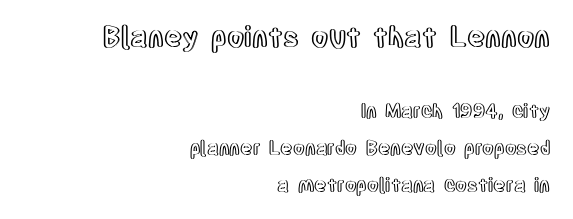
Q: Is the text italic (slanted)? A: No, it is upright.
Q: Is the text underlined? A: No.
Q: How is the paragraph aligned? A: Right-aligned.
Q: Is the spacing between letters normal or unusually wide? A: Normal.
Q: Is the spacing between lines tight, normal or loose? A: Loose.
Q: Which block of text is set in a larger size, the first (top) or the second (bottom)? A: The first (top) one.
Q: Width (condensed, normal, or wide)? A: Condensed.
Q: x-height? A: Large.
Q: Monospaced? A: No.
